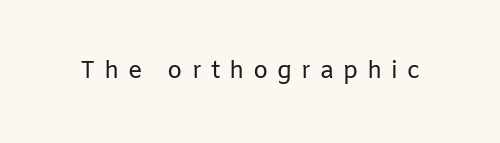
The image shows 24 px text type, upright; set unusually wide letter spacing (+0.37 em), not underlined.
